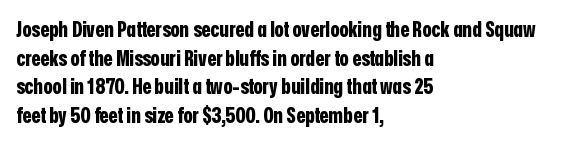
The image shows 21 px bold type, upright; set left-aligned, normal line spacing (1.36x), normal letter spacing, not underlined.
